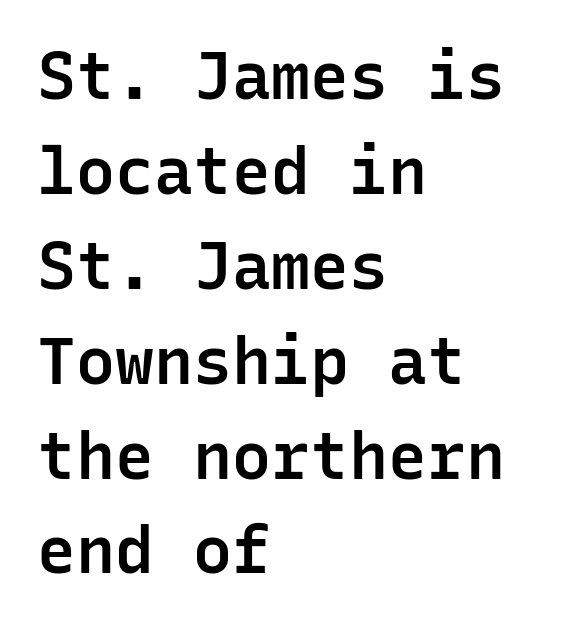
{"serif": "no", "italic": "no", "bold": "semi", "weight": "semibold", "width": "normal", "stroke_contrast": "low", "x_height": "medium", "monospaced": "yes", "underline": "no", "align": "left", "line_spacing": "normal", "line_spacing_ratio": 1.46, "letter_spacing": "normal", "letter_spacing_em": 0.0, "glyph_px": 65}
